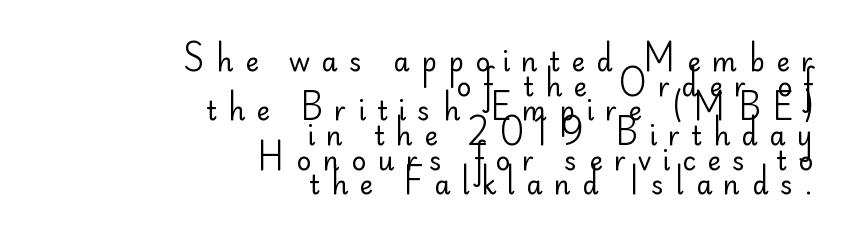
The typesetting does not lean heavy: it is not bold. Line endings align vertically; line beginnings do not. The words here are not underlined. Does the lettering tilt? It doesn't — this is upright. This sample uses expanded letter spacing, leaving extra air between glyphs.
